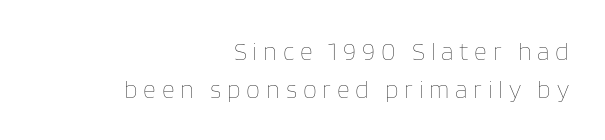
Q: Is the text bold? A: No.
Q: Is the text italic (slanted)? A: No, it is upright.
Q: Is the text underlined? A: No.
Q: How is the paragraph aligned? A: Right-aligned.
Q: Is the spacing between letters normal or unusually wide? A: Unusually wide.
Q: Is the spacing between lines tight, normal or loose? A: Normal.
